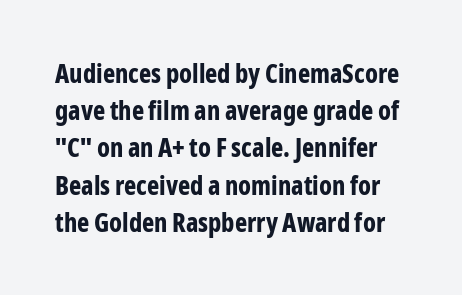
Characters remain perfectly vertical along every line. This sample uses plain, unmodified letter spacing. Lines of text with bare space underneath. If you measured baseline to baseline, you'd find a middling distance.
